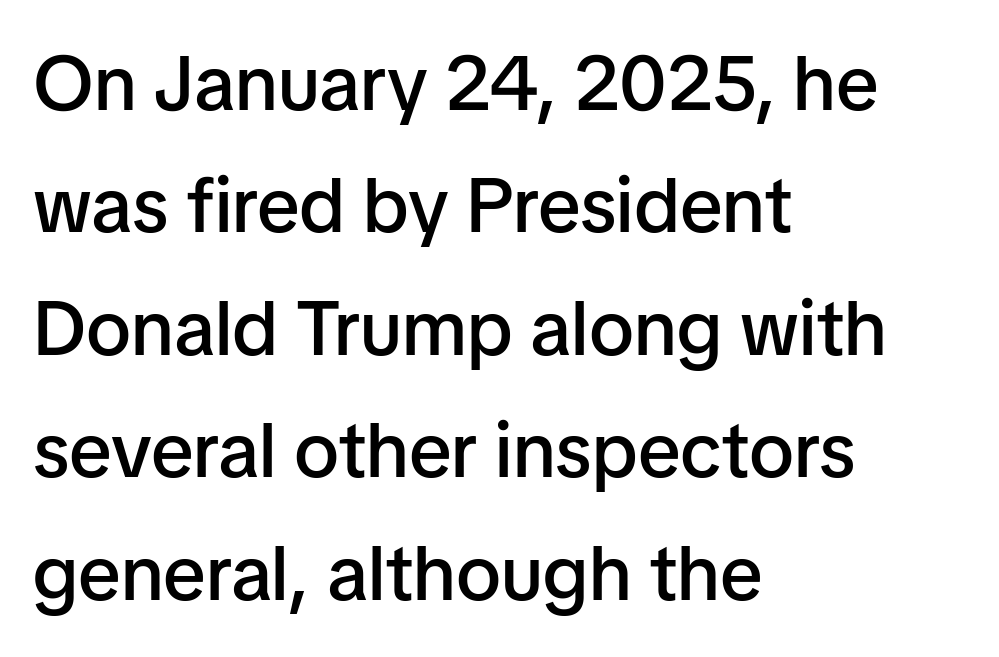
The image shows 77 px semibold sans-serif type, upright; set left-aligned, normal line spacing (1.59x), normal letter spacing, not underlined; low stroke contrast and a medium x-height.
